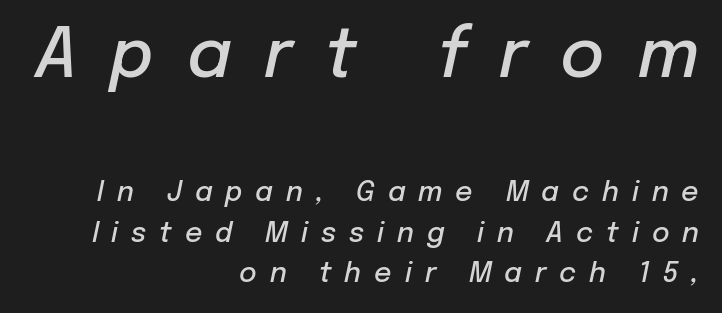
{"italic": "yes", "lean": "right", "slant_degrees": 12, "bold": "semi", "weight": "semibold", "width": "normal", "stroke_contrast": "low", "x_height": "medium", "monospaced": "no", "underline": "no", "align": "right", "line_spacing": "normal", "line_spacing_ratio": 1.5, "letter_spacing": "wide", "letter_spacing_em": 0.48, "larger_block": "first", "size_ratio": 2.52, "glyph_px": 68}
